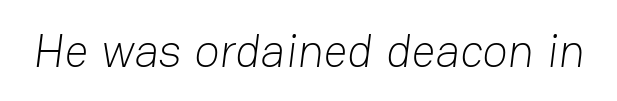
The image shows 47 px light sans-serif type; set normal letter spacing, not underlined; low stroke contrast and a medium x-height.
